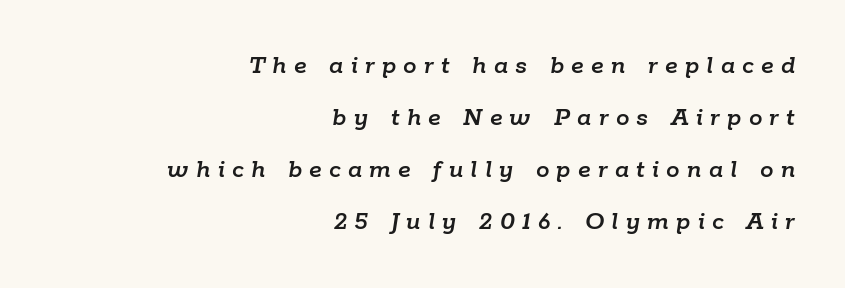
The type is letterspaced generously, with wide tracking. The text carries the slant typical of an italic or oblique font. Horizontally, the lines are justified to the trailing edge only. The area under the type is left untouched. Line spacing here is loose.
